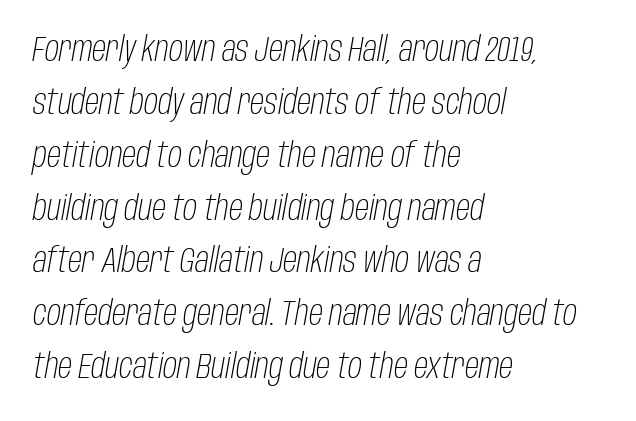
Tracking value appears to be zero — textbook default spacing. You can tell it's italic because the verticals aren't actually vertical. Is this a heavy cut? Hardly; it is regular or lighter. Whoever set this chose a conventional vertical rhythm. A bare baseline throughout the passage.
